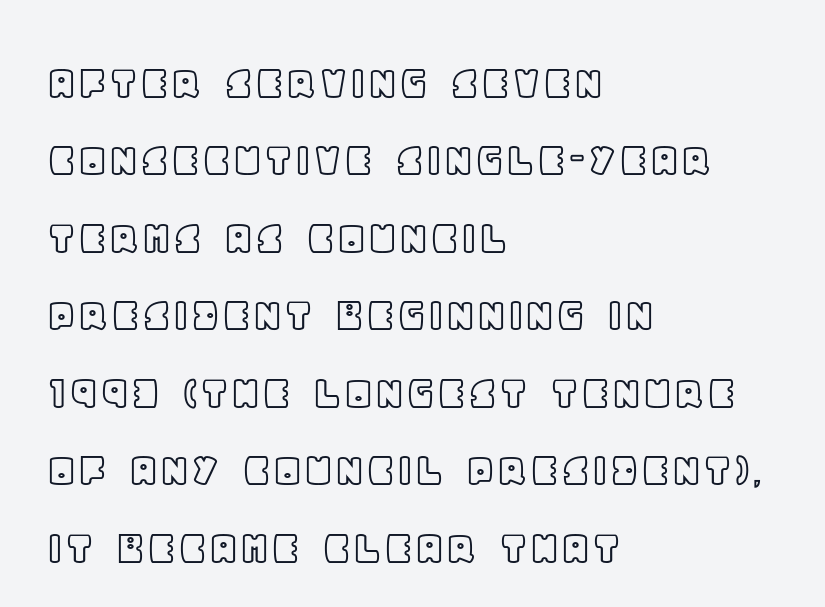
Q: Is the text italic (slanted)? A: No, it is upright.
Q: Is the text underlined? A: No.
Q: How is the paragraph aligned? A: Left-aligned.
Q: Is the spacing between letters normal or unusually wide? A: Normal.
Q: Is the spacing between lines tight, normal or loose? A: Normal.
Q: Width (condensed, normal, or wide)? A: Normal.
Q: x-height? A: Large.
Q: Monospaced? A: No.
